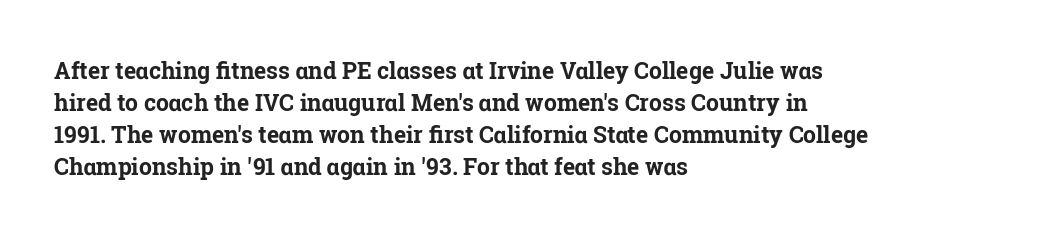
{"italic": "no", "bold": "yes", "underline": "no", "align": "left", "line_spacing": "normal", "line_spacing_ratio": 1.39, "letter_spacing": "normal", "letter_spacing_em": 0.0, "glyph_px": 23}
